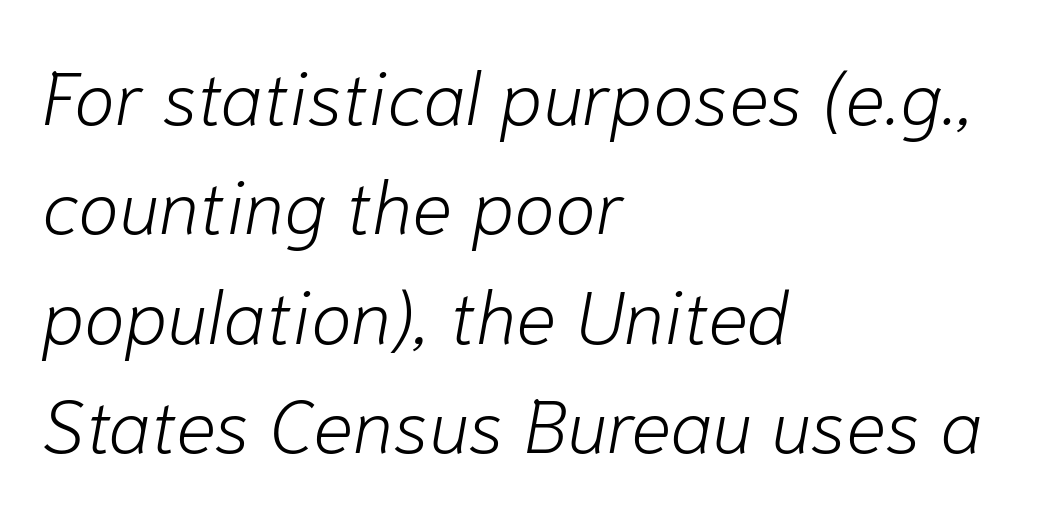
Leftover space on each line is placed entirely after the last word. Is the stroke heavy? The answer is a plain regular-or-lighter. Summary of vertical rhythm: regular, with standard interline spacing. Nobody drew a line under any word here.
